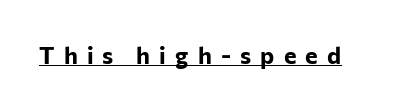
The image shows 24 px bold type, upright; set unusually wide letter spacing (+0.38 em), underlined.
